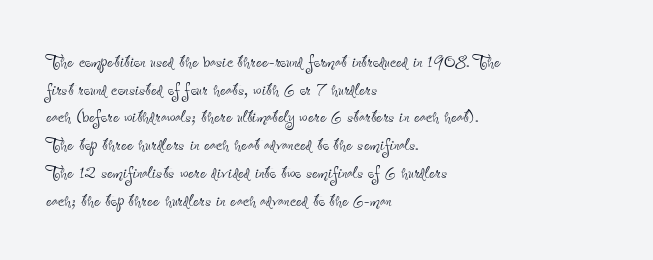
The image shows 22 px text type; set left-aligned, normal line spacing (1.26x), normal letter spacing, not underlined.
